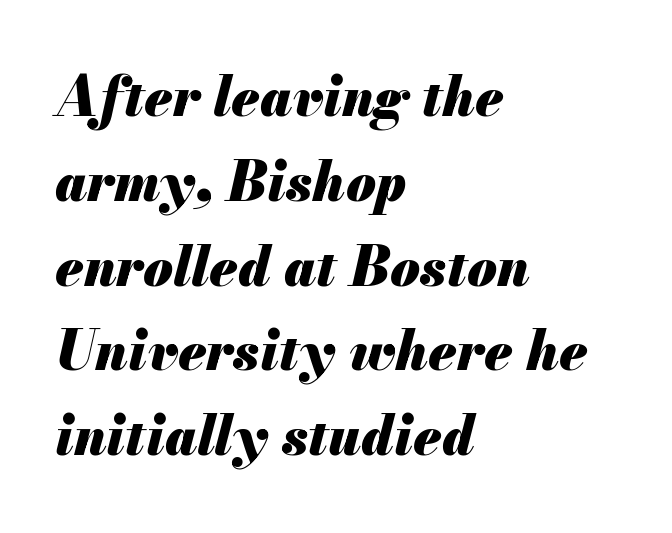
{"italic": "yes", "lean": "right", "slant_degrees": 13, "bold": "yes", "weight": "heavy", "width": "normal", "stroke_contrast": "medium", "x_height": "small", "monospaced": "no", "underline": "no", "align": "left", "line_spacing": "normal", "line_spacing_ratio": 1.57, "letter_spacing": "normal", "letter_spacing_em": 0.0, "glyph_px": 54}
